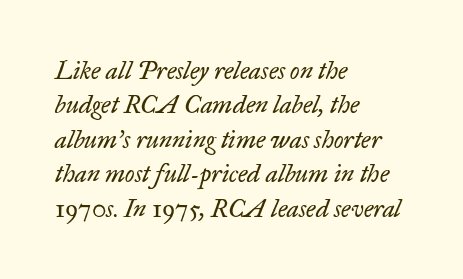
{"italic": "yes", "lean": "right", "slant_degrees": 17, "bold": "no", "underline": "no", "align": "left", "line_spacing": "normal", "line_spacing_ratio": 1.38, "letter_spacing": "normal", "letter_spacing_em": 0.0, "glyph_px": 25}
